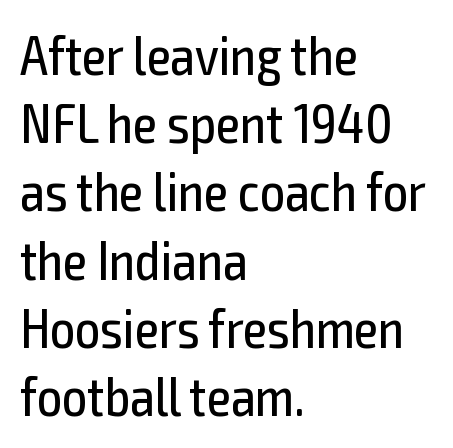
{"serif": "no", "italic": "no", "bold": "no", "weight": "regular", "width": "condensed", "x_height": "medium", "monospaced": "no", "underline": "no", "align": "left", "line_spacing_ratio": 1.24, "letter_spacing": "normal", "letter_spacing_em": 0.0, "glyph_px": 55}
